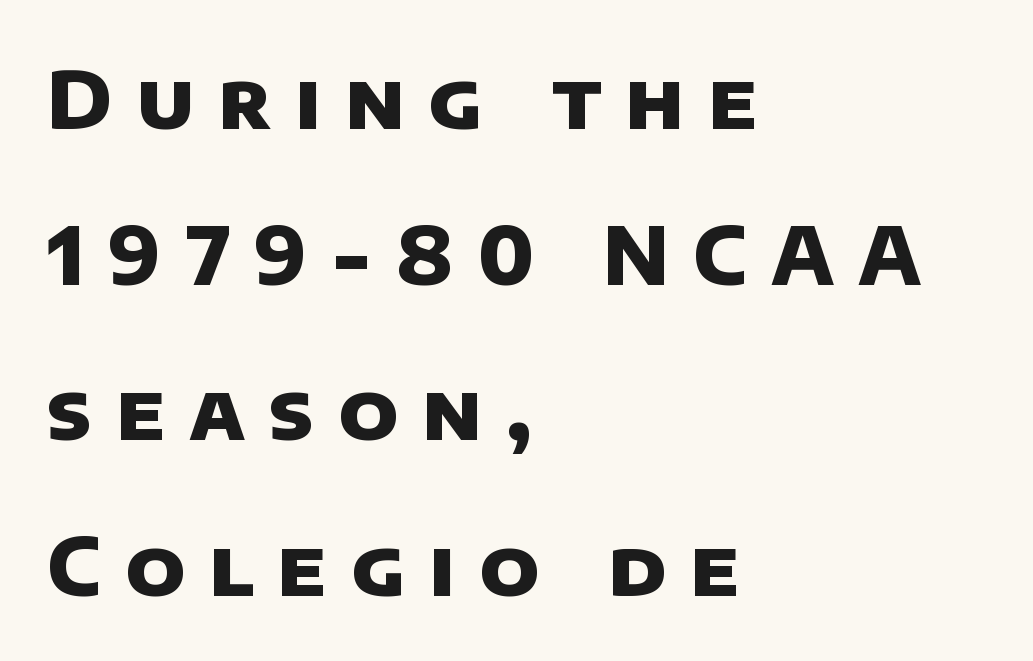
These lines are set flush left with a ragged right edge. This rendering features lettering with no underline. The passage shown is typed in a proportional face where columns would drift. Strokes here are thick enough to call this a true bold.
